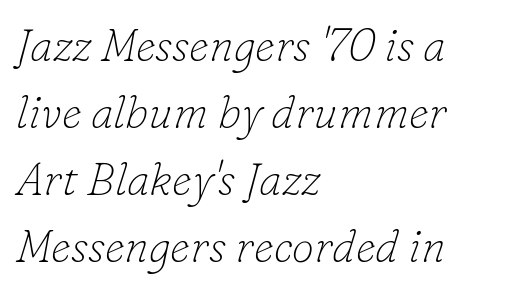
{"serif": "yes", "italic": "yes", "lean": "right", "slant_degrees": 16, "bold": "no", "weight": "thin", "width": "normal", "stroke_contrast": "low", "x_height": "small", "monospaced": "no", "underline": "no", "align": "left", "line_spacing": "normal", "line_spacing_ratio": 1.49, "letter_spacing": "normal", "letter_spacing_em": 0.0, "glyph_px": 45}
